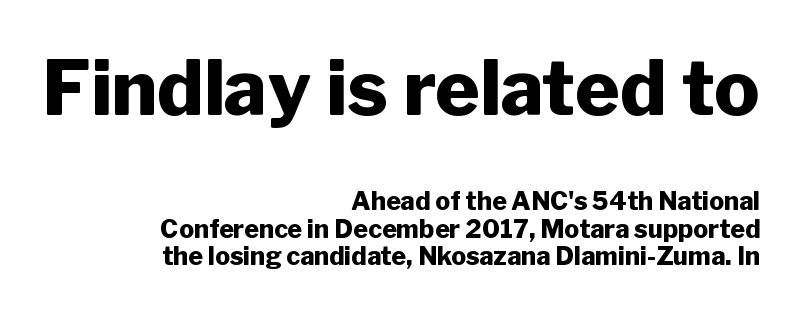
{"serif": "no", "italic": "no", "bold": "yes", "weight": "heavy", "width": "normal", "stroke_contrast": "low", "x_height": "medium", "monospaced": "no", "underline": "no", "align": "right", "line_spacing": "tight", "line_spacing_ratio": 1.1, "letter_spacing": "normal", "letter_spacing_em": 0.0, "larger_block": "first", "size_ratio": 3.04, "glyph_px": 76}
